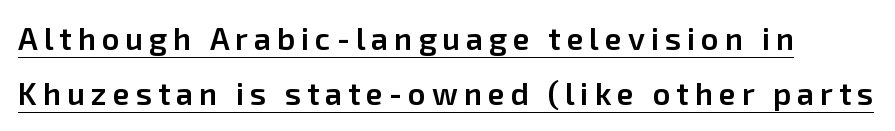
{"serif": "no", "italic": "no", "bold": "semi", "weight": "semibold", "width": "normal", "stroke_contrast": "low", "x_height": "medium", "monospaced": "no", "underline": "yes", "line_spacing_ratio": 1.78, "glyph_px": 31}
